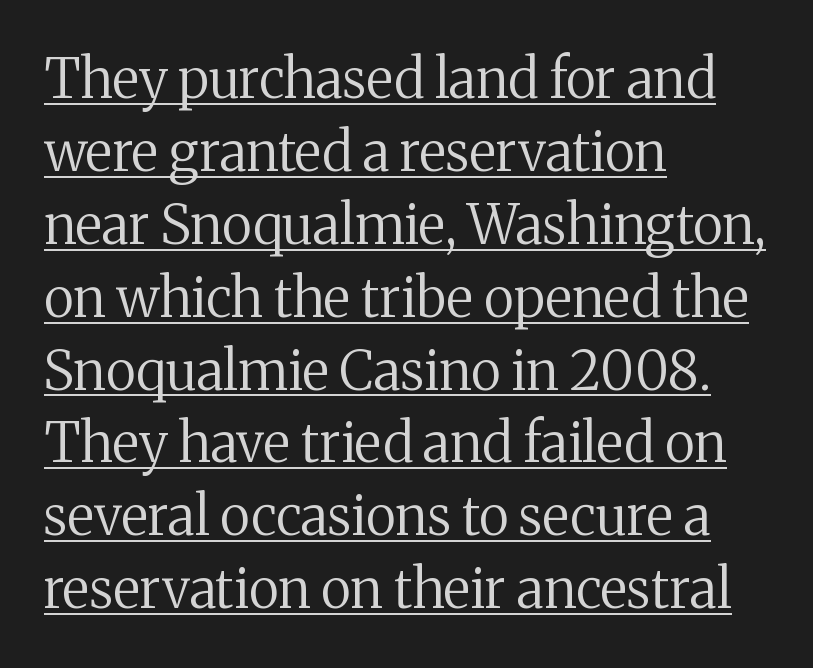
Spacing verdict: proportional, widths tailored to each character. Successive baselines arrive at the customary interval. Look at the bottom of the vertical strokes: they flare into serifs here. Designer's note — italics off, roman on.
